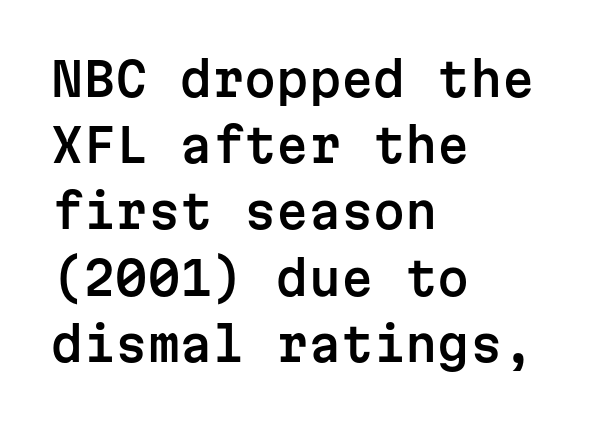
Q: Is the text italic (slanted)? A: No, it is upright.
Q: Is the typeface a serif or a sans-serif typeface? A: Sans-serif.
Q: Is the text underlined? A: No.
Q: How is the paragraph aligned? A: Left-aligned.
Q: Is the spacing between letters normal or unusually wide? A: Normal.
Q: Is the spacing between lines tight, normal or loose? A: Normal.
Q: Width (condensed, normal, or wide)? A: Normal.
Q: Stroke contrast? A: Low.
Q: x-height? A: Medium.
Q: Monospaced? A: Yes.
